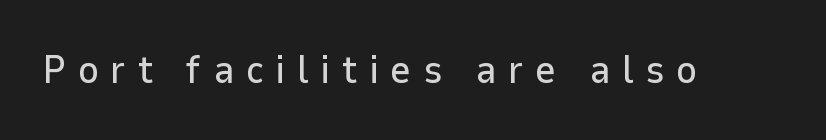
The space directly below the letters is spotless. The font's upright variant was chosen for this text. Substantial extra tracking has been applied to these lines. Varying glyph widths throughout — classic text-font behaviour. Letterform terminals end flat and unadorned throughout the passage.
